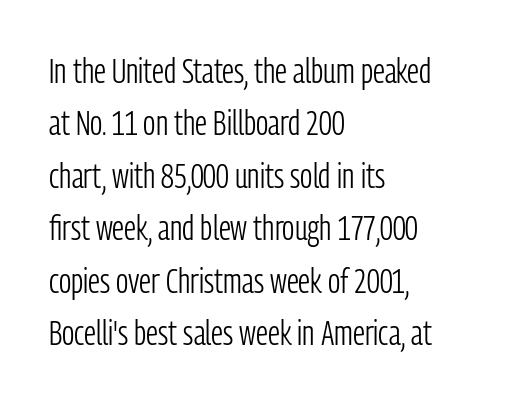
The image shows 35 px light, condensed sans-serif type, upright; set left-aligned, normal line spacing (1.5x), normal letter spacing, not underlined; low stroke contrast and a medium x-height.
